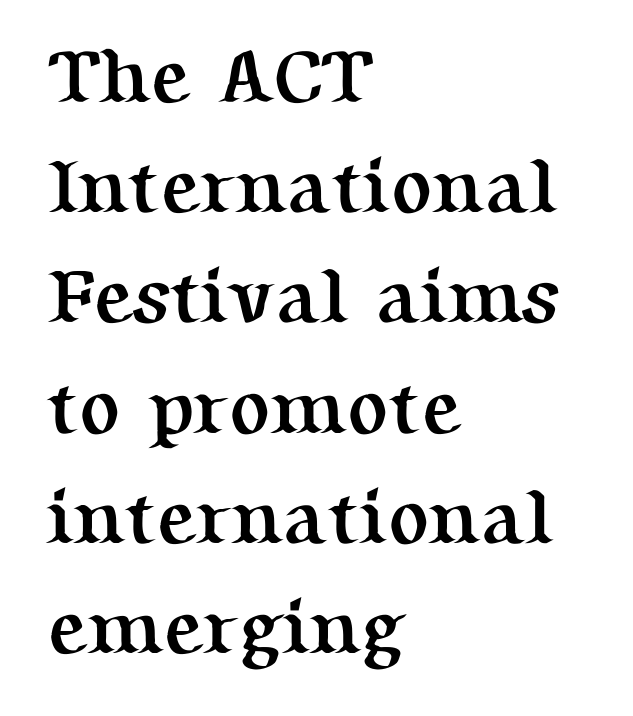
The image shows 76 px semibold serif type, upright; set left-aligned, normal line spacing (1.45x), normal letter spacing, not underlined; medium stroke contrast and a medium x-height.
